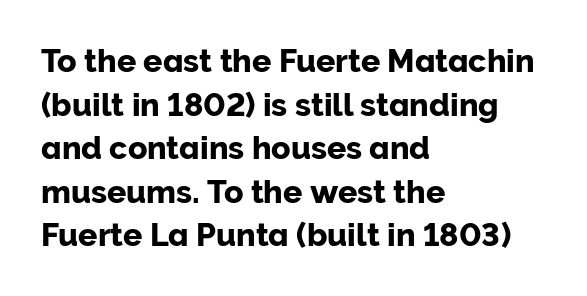
Q: Is the text italic (slanted)? A: No, it is upright.
Q: Is the typeface a serif or a sans-serif typeface? A: Sans-serif.
Q: Is the text underlined? A: No.
Q: How is the paragraph aligned? A: Left-aligned.
Q: Is the spacing between letters normal or unusually wide? A: Normal.
Q: Is the spacing between lines tight, normal or loose? A: Normal.
Q: Width (condensed, normal, or wide)? A: Normal.
Q: Stroke contrast? A: Low.
Q: x-height? A: Medium.
Q: Monospaced? A: No.
